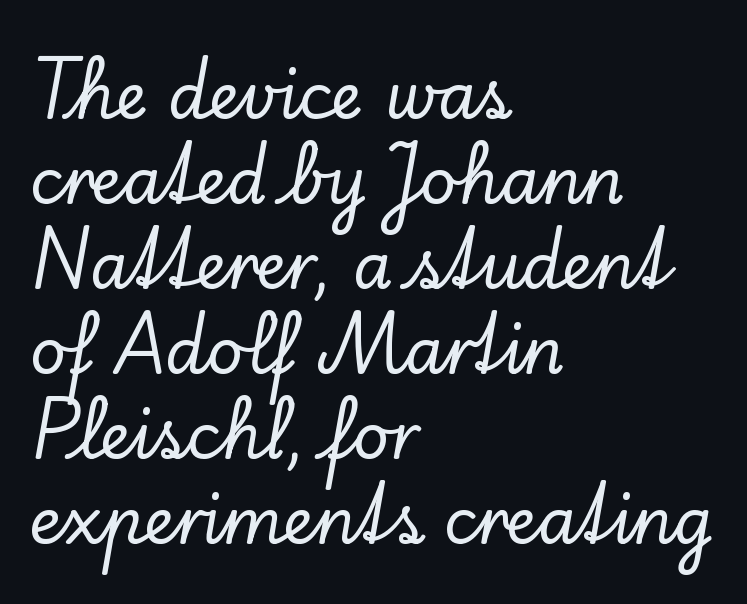
A typesetter would label this face a serif. The lines in this sample share a left origin and differ only in where they stop. Rule under the text: the space is simply empty. Does the leading feel generous? No, just average.
